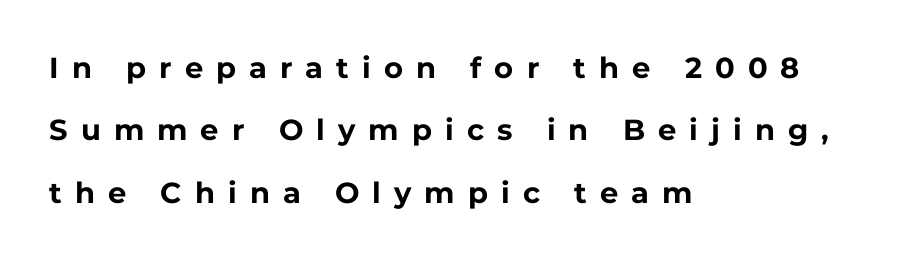
Posture: vertical. Each line starts at the same left margin while the right side varies. Each letter keeps its own natural width here, so spacing adapts to shape. A sans-serif font was chosen for this passage. The font is running at its bold setting.
